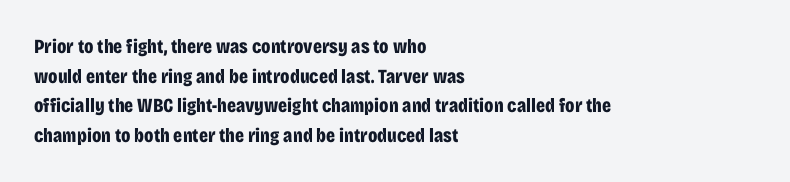
Q: Is the text bold? A: Yes.
Q: Is the text italic (slanted)? A: No, it is upright.
Q: Is the text underlined? A: No.
Q: How is the paragraph aligned? A: Left-aligned.
Q: Is the spacing between letters normal or unusually wide? A: Normal.
Q: Is the spacing between lines tight, normal or loose? A: Normal.
